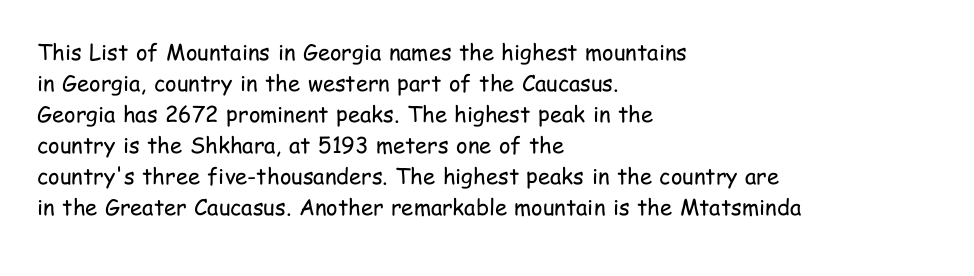
Q: Is the text bold? A: No.
Q: Is the text italic (slanted)? A: No, it is upright.
Q: Is the text underlined? A: No.
Q: How is the paragraph aligned? A: Left-aligned.
Q: Is the spacing between letters normal or unusually wide? A: Normal.
Q: Is the spacing between lines tight, normal or loose? A: Normal.
